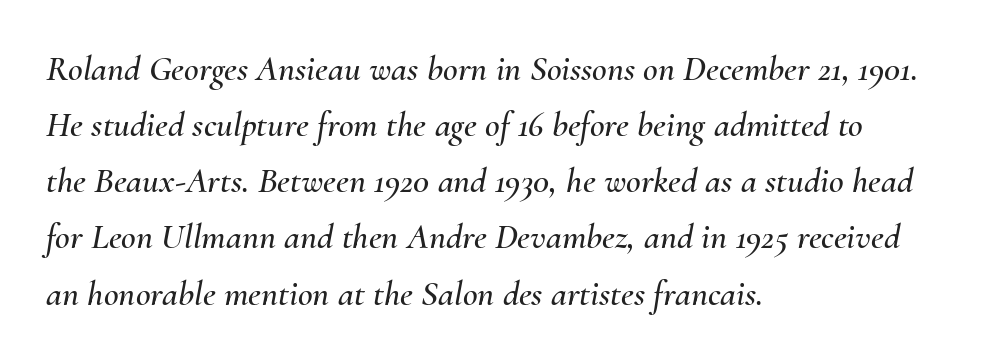
Q: Is the text italic (slanted)? A: Yes, it leans right by about 10 degrees.
Q: Is the text underlined? A: No.
Q: How is the paragraph aligned? A: Left-aligned.
Q: Is the spacing between letters normal or unusually wide? A: Normal.
Q: Is the spacing between lines tight, normal or loose? A: Normal.
Q: Width (condensed, normal, or wide)? A: Normal.
Q: Stroke contrast? A: Medium.
Q: x-height? A: Small.
Q: Monospaced? A: No.
